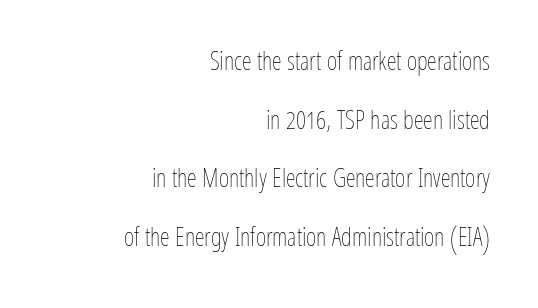
Q: Is the text bold? A: No.
Q: Is the text italic (slanted)? A: No, it is upright.
Q: Is the text underlined? A: No.
Q: How is the paragraph aligned? A: Right-aligned.
Q: Is the spacing between letters normal or unusually wide? A: Normal.
Q: Is the spacing between lines tight, normal or loose? A: Loose.
